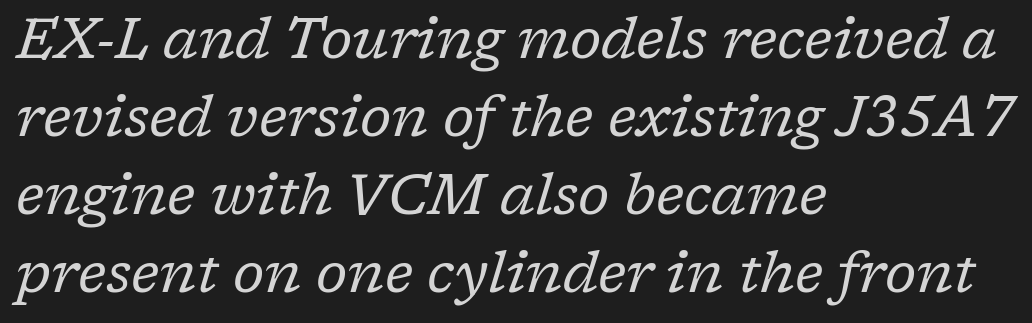
Unlike a clean sans, this face finishes its strokes with serifs. Counters stay open thanks to moderate or lighter strokes. Yep, that's italic — everything's leaning. How are the letters spaced? Ordinarily, with no added tracking. Each line starts at the same left margin while the right side varies. Beneath every word, the page is bare.
